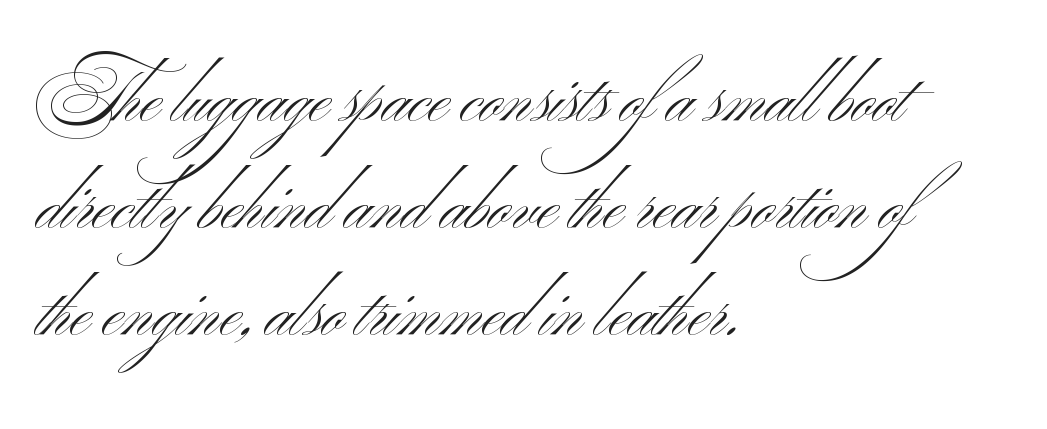
{"serif": "no", "bold": "no", "weight": "light", "width": "wide", "stroke_contrast": "medium", "x_height": "small", "monospaced": "no", "underline": "no", "align": "left", "line_spacing": "normal", "line_spacing_ratio": 1.51, "letter_spacing": "normal", "letter_spacing_em": 0.0, "glyph_px": 71}
